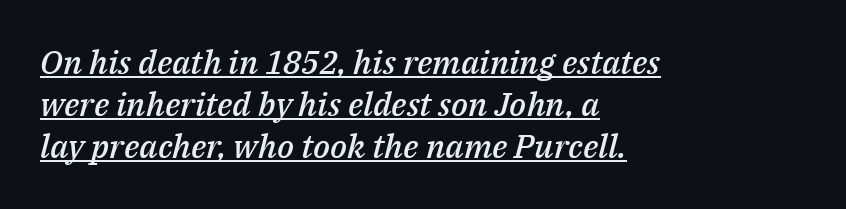
Students, note that the glyphs here touch the page at normal intervals. The face used here is proportionally spaced, like ordinary book or web type. Alignment: flush left. The glyphs are accompanied by a horizontal stroke just below them. Designer's note — italics engaged.
